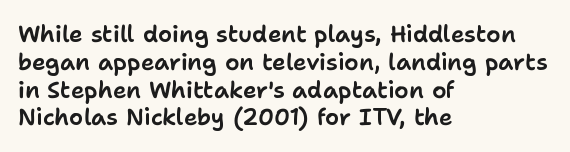
{"italic": "no", "underline": "no", "align": "left", "line_spacing_ratio": 1.21, "letter_spacing": "normal", "letter_spacing_em": 0.0, "glyph_px": 23}
